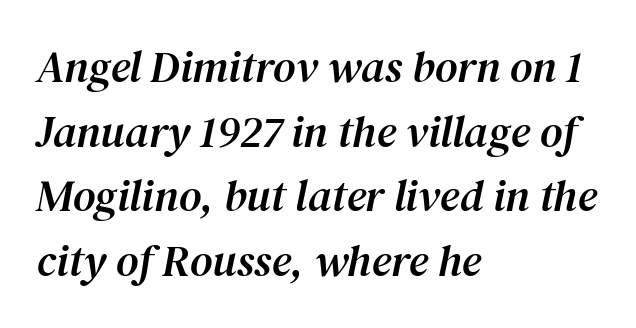
The image shows 44 px serif type, italic (leaning right); set left-aligned, normal line spacing (1.47x), normal letter spacing, not underlined; medium stroke contrast and a medium x-height.
